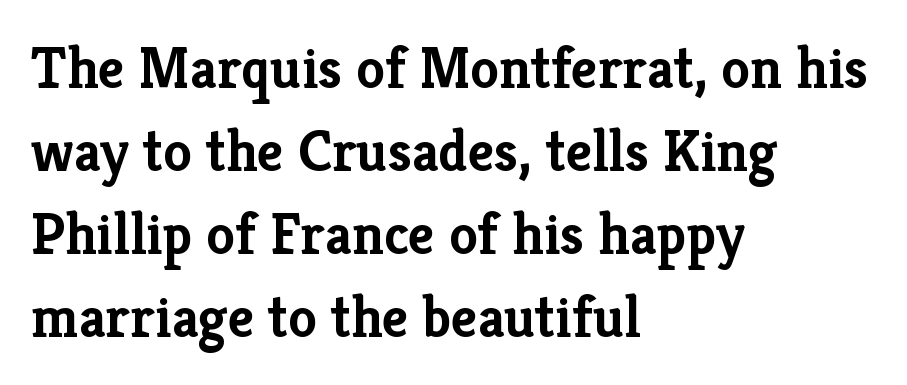
Q: Is the text bold? A: Yes.
Q: Is the text italic (slanted)? A: No, it is upright.
Q: Is the typeface a serif or a sans-serif typeface? A: Serif.
Q: Is the text underlined? A: No.
Q: How is the paragraph aligned? A: Left-aligned.
Q: Is the spacing between letters normal or unusually wide? A: Normal.
Q: Is the spacing between lines tight, normal or loose? A: Normal.
Q: Width (condensed, normal, or wide)? A: Normal.
Q: Stroke contrast? A: Low.
Q: x-height? A: Medium.
Q: Monospaced? A: No.
